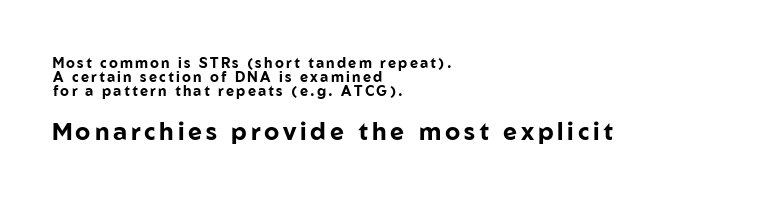
{"italic": "no", "bold": "yes", "underline": "no", "align": "left", "line_spacing": "tight", "line_spacing_ratio": 1.01, "larger_block": "second", "size_ratio": 1.71, "glyph_px": 24}
